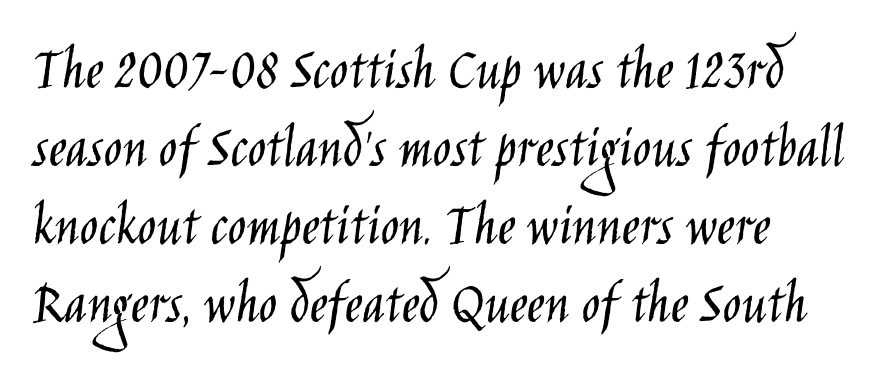
Stroke thickness stays within the range of a standard reading face or lighter. The specimen omits any rule beneath the text block's lines. Spacing verdict: proportional, widths tailored to each character.
